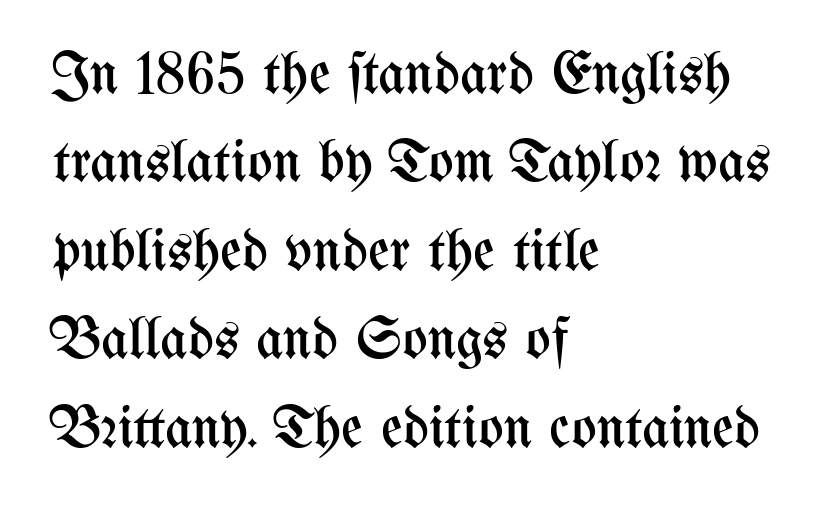
The image shows 59 px regular-weight, condensed type, upright; set left-aligned, normal line spacing (1.5x), normal letter spacing, not underlined; medium stroke contrast and a medium x-height.
